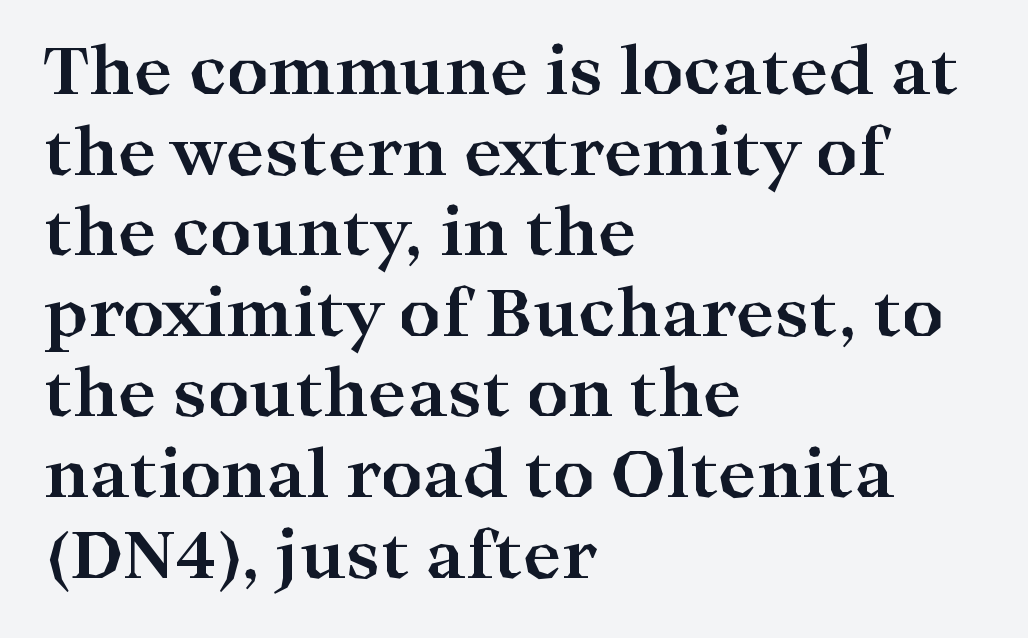
Q: Is the text bold? A: Yes.
Q: Is the text italic (slanted)? A: No, it is upright.
Q: Is the typeface a serif or a sans-serif typeface? A: Serif.
Q: Is the text underlined? A: No.
Q: How is the paragraph aligned? A: Left-aligned.
Q: Is the spacing between letters normal or unusually wide? A: Normal.
Q: Width (condensed, normal, or wide)? A: Wide.
Q: Stroke contrast? A: High.
Q: x-height? A: Medium.
Q: Monospaced? A: No.
